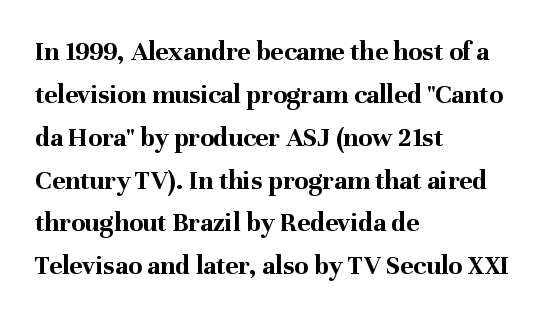
The image shows 28 px bold serif type, upright; set left-aligned, normal line spacing (1.53x), normal letter spacing, not underlined; medium stroke contrast and a medium x-height.
